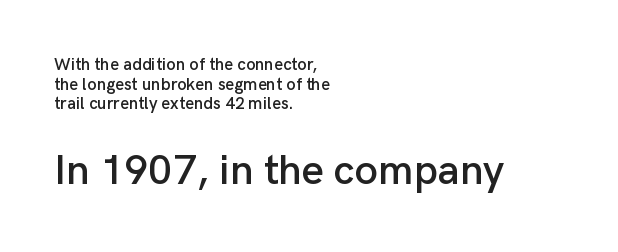
The image shows 42 px sans-serif type, upright; set left-aligned, tight line spacing (1.15x), normal letter spacing, not underlined; the second (bottom) block is 2.47x larger; low stroke contrast and a medium x-height.
